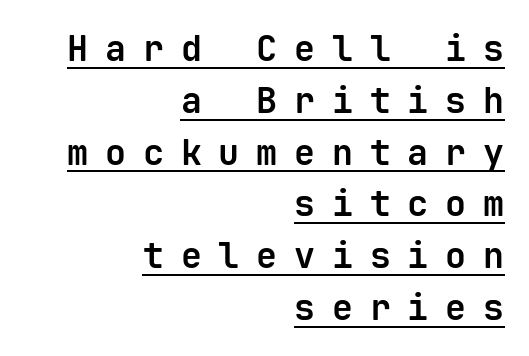
Q: Is the text bold? A: Yes.
Q: Is the text italic (slanted)? A: No, it is upright.
Q: Is the typeface a serif or a sans-serif typeface? A: Sans-serif.
Q: Is the text underlined? A: Yes.
Q: How is the paragraph aligned? A: Right-aligned.
Q: Is the spacing between letters normal or unusually wide? A: Unusually wide.
Q: Is the spacing between lines tight, normal or loose? A: Normal.
Q: Width (condensed, normal, or wide)? A: Normal.
Q: Stroke contrast? A: Low.
Q: x-height? A: Medium.
Q: Monospaced? A: Yes.
